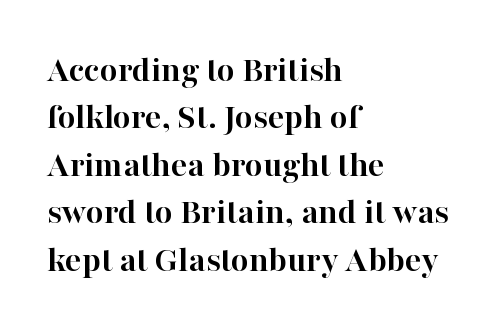
This is the regular roman posture of the typeface. The typeface chosen for these lines features serifs. Words float on clear page, feet unadorned. Set as a true bold cut, around the 700 mark.
